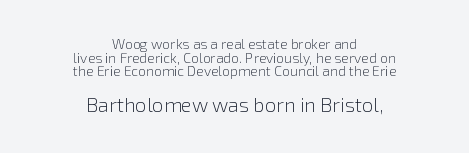
The image shows 20 px text type, upright; set centered, tight line spacing (0.98x), normal letter spacing, not underlined; the second (bottom) block is 1.43x larger.
